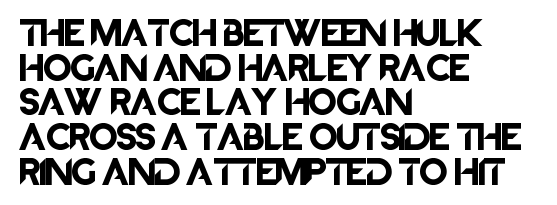
{"serif": "no", "italic": "no", "width": "normal", "stroke_contrast": "low", "x_height": "large", "monospaced": "no", "underline": "no", "align": "left", "line_spacing_ratio": 1.24, "letter_spacing": "normal", "letter_spacing_em": 0.0, "glyph_px": 28}
